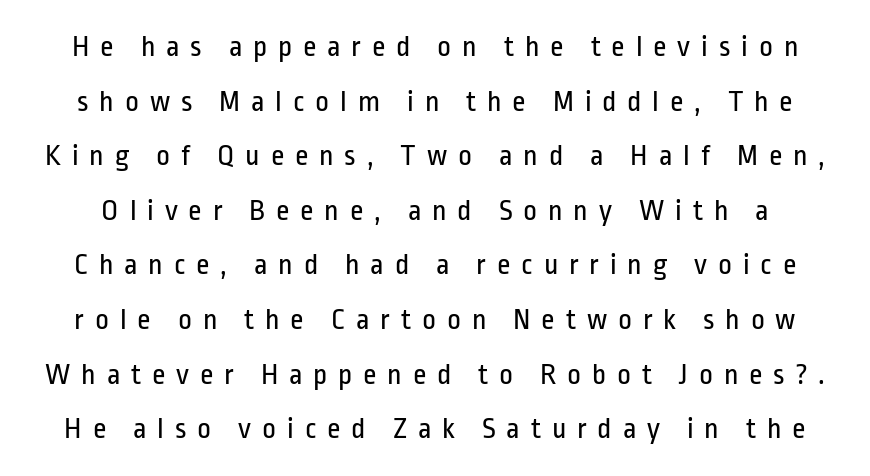
The image shows 30 px regular-weight, condensed sans-serif type, upright; set line spacing 1.82x, unusually wide letter spacing (+0.36 em), not underlined; low stroke contrast and a medium x-height.
